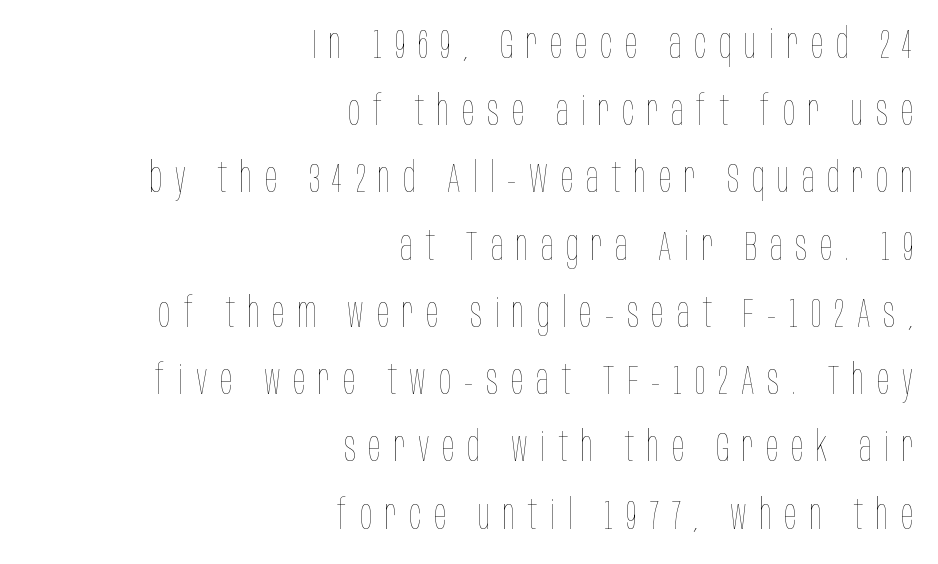
{"italic": "no", "bold": "no", "weight": "thin", "width": "condensed", "stroke_contrast": "low", "x_height": "large", "monospaced": "no", "underline": "no", "align": "right", "line_spacing": "normal", "line_spacing_ratio": 1.64, "letter_spacing": "wide", "letter_spacing_em": 0.31, "glyph_px": 41}
